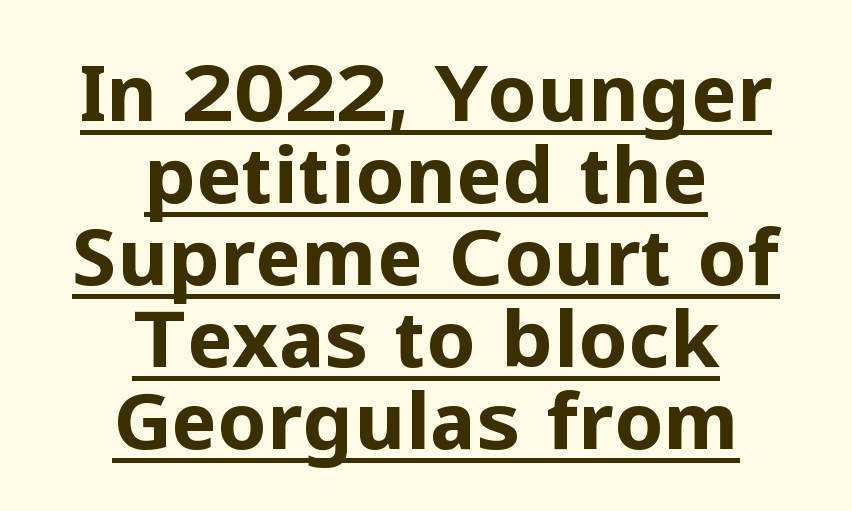
{"serif": "no", "italic": "no", "bold": "yes", "weight": "bold", "width": "normal", "stroke_contrast": "low", "x_height": "medium", "monospaced": "no", "underline": "yes", "align": "center", "line_spacing": "tight", "line_spacing_ratio": 1.05, "letter_spacing": "normal", "letter_spacing_em": 0.0, "glyph_px": 78}
